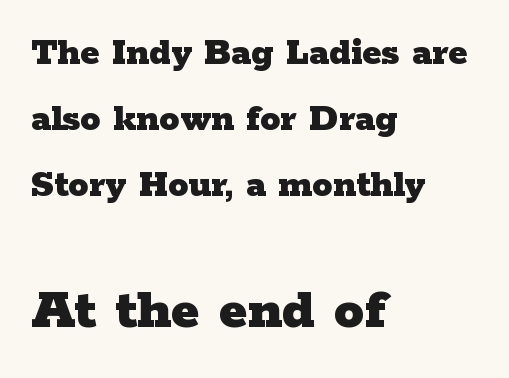
The type is set solid horizontally, with unmodified tracking. Chunky letters — that's bold for sure. Classification — serif. Is there any slant? The stems are plumb.
